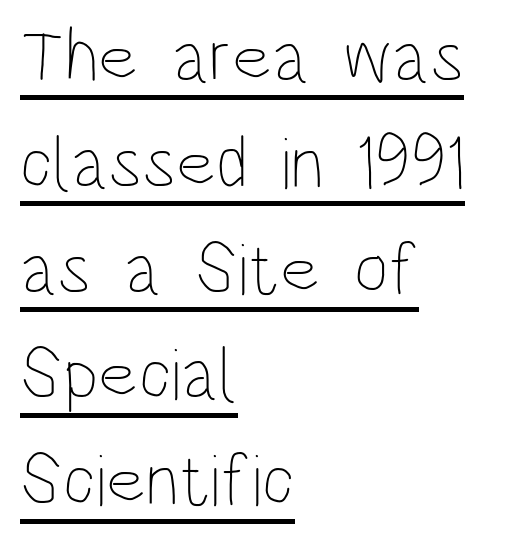
The type is set solid horizontally, with unmodified tracking. Descenders here cross a horizontal rule under the line. This sample keeps an unexceptional amount of space between lines. These lines are set flush left with a ragged right edge. The passage shown is typed in a proportional face where columns would drift. Stem width sits at or under what a default text font uses.
